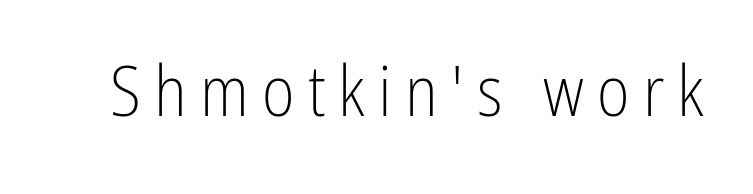
{"serif": "no", "italic": "no", "bold": "no", "weight": "light", "width": "condensed", "stroke_contrast": "low", "x_height": "medium", "monospaced": "no", "underline": "no", "glyph_px": 70}
